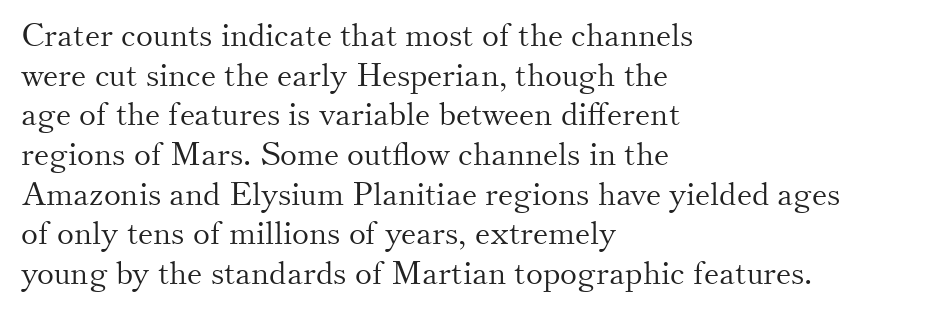
Quick note: underline off. Tracking here is standard; glyphs follow each other at the usual distance. Horizontal alignment here is leftward, the default for most running prose. Yep, those are serifs on the letters. Nope, not italic — everything's standing straight. The weight would be labelled regular, book, light, or lighter still.
